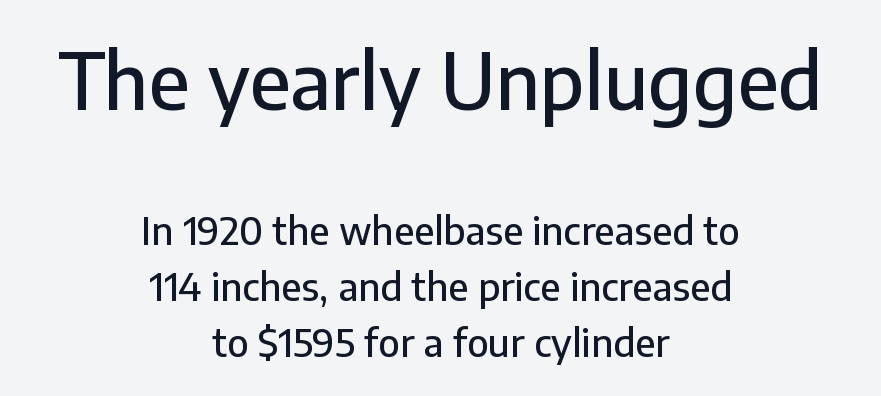
{"serif": "no", "italic": "no", "width": "normal", "stroke_contrast": "low", "x_height": "medium", "monospaced": "no", "underline": "no", "align": "center", "line_spacing": "normal", "line_spacing_ratio": 1.47, "letter_spacing": "normal", "letter_spacing_em": 0.0, "larger_block": "first", "size_ratio": 2.03, "glyph_px": 77}
